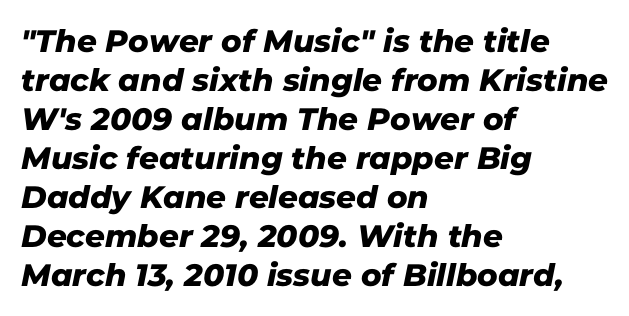
Q: Is the typeface a serif or a sans-serif typeface? A: Sans-serif.
Q: Is the text underlined? A: No.
Q: How is the paragraph aligned? A: Left-aligned.
Q: Is the spacing between letters normal or unusually wide? A: Normal.
Q: Is the spacing between lines tight, normal or loose? A: Normal.
Q: Width (condensed, normal, or wide)? A: Normal.
Q: Stroke contrast? A: Low.
Q: x-height? A: Medium.
Q: Monospaced? A: No.
